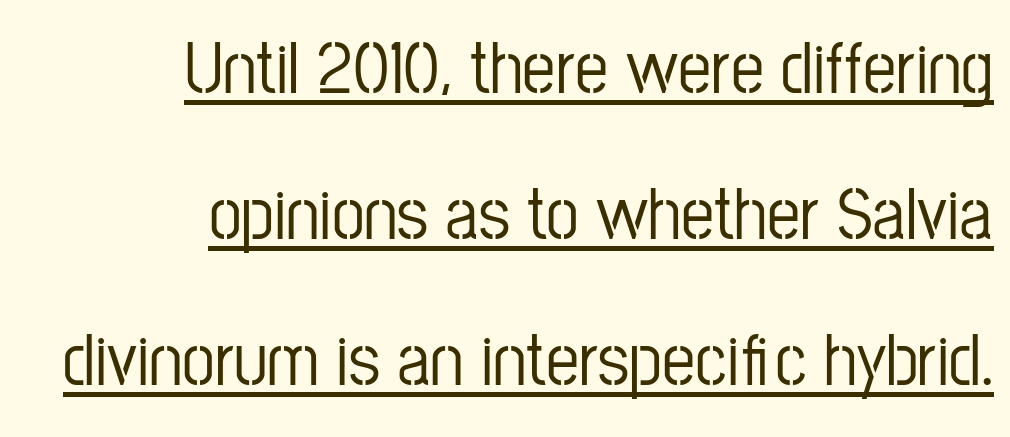
What's the leading like? Stretched, with rows far apart. Tracking here is standard; glyphs follow each other at the usual distance. Unlike italic type, these characters show no tilt at all. The face used here is proportionally spaced, like ordinary book or web type. The text was rendered using a sans face with plain stroke endings. The compositor pushed each line to the right boundary.
